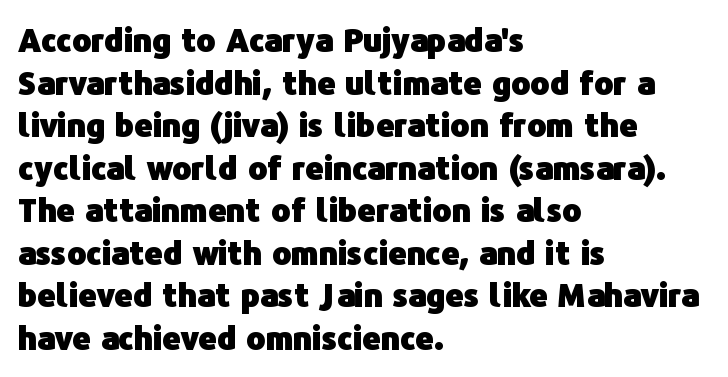
Q: Is the text bold? A: Yes.
Q: Is the text italic (slanted)? A: No, it is upright.
Q: Is the typeface a serif or a sans-serif typeface? A: Sans-serif.
Q: Is the text underlined? A: No.
Q: How is the paragraph aligned? A: Left-aligned.
Q: Is the spacing between letters normal or unusually wide? A: Normal.
Q: Is the spacing between lines tight, normal or loose? A: Normal.
Q: Width (condensed, normal, or wide)? A: Normal.
Q: Stroke contrast? A: Low.
Q: x-height? A: Medium.
Q: Monospaced? A: No.
